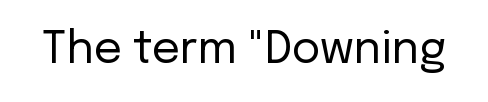
A roman cut, with each character standing at attention. Spacing between characters is what you'd get straight out of the box. A typesetter would call this proportional, since set widths differ per character. Check where the strokes stop: nothing finishes them off — pure sans.
